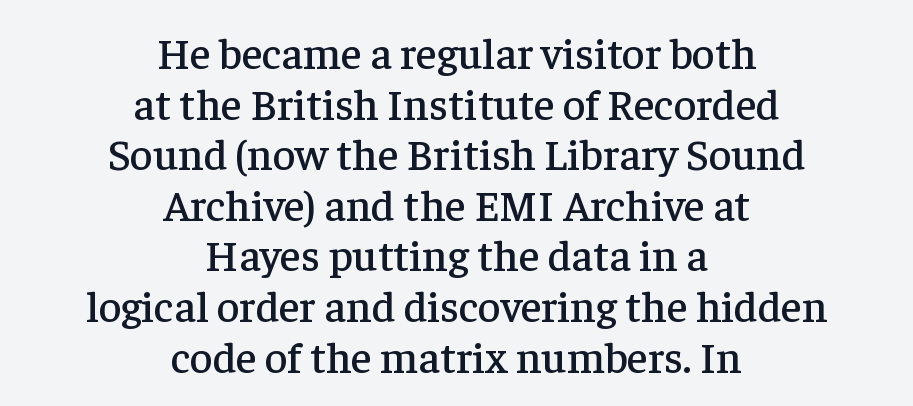
The image shows 44 px serif type, upright; set centered, tight line spacing (1.15x), normal letter spacing, not underlined; low stroke contrast and a medium x-height.
